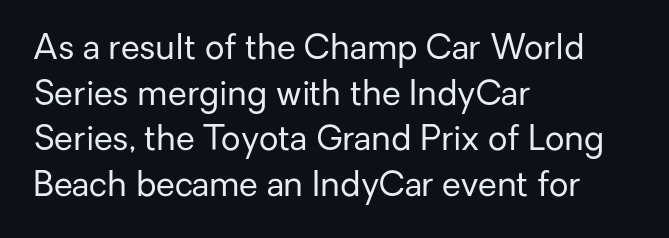
The line-height multiplier appears to be the usual default. The lines are quadded left. No chunkiness to these letters — they're not bold. I'd call this a sans setting — the letters go barefoot. Rule under the text: the space is simply empty. Letter spacing: default.
